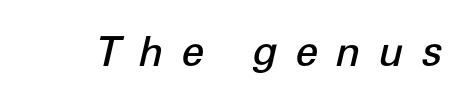
Any mark beneath the type? The region is blank. Spacing between characters has been opened up far beyond the box default. Character widths vary here, with narrow letters taking less room than wide ones. In terms of posture, this sample is oblique. A somewhat darkened texture: the type is semibold rather than bold.
